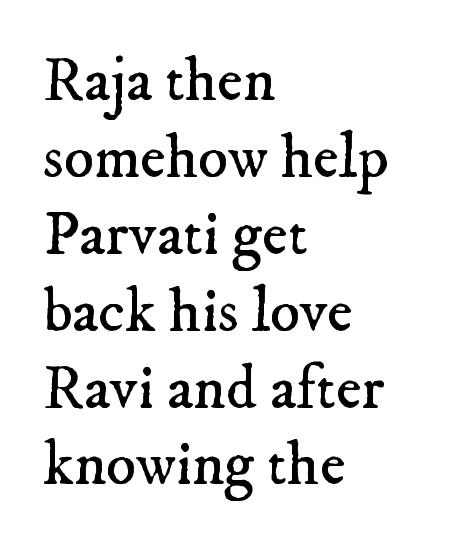
{"serif": "yes", "bold": "no", "weight": "regular", "width": "normal", "stroke_contrast": "low", "x_height": "small", "monospaced": "no", "underline": "no", "align": "left", "line_spacing_ratio": 1.24, "letter_spacing": "normal", "letter_spacing_em": 0.0, "glyph_px": 62}
